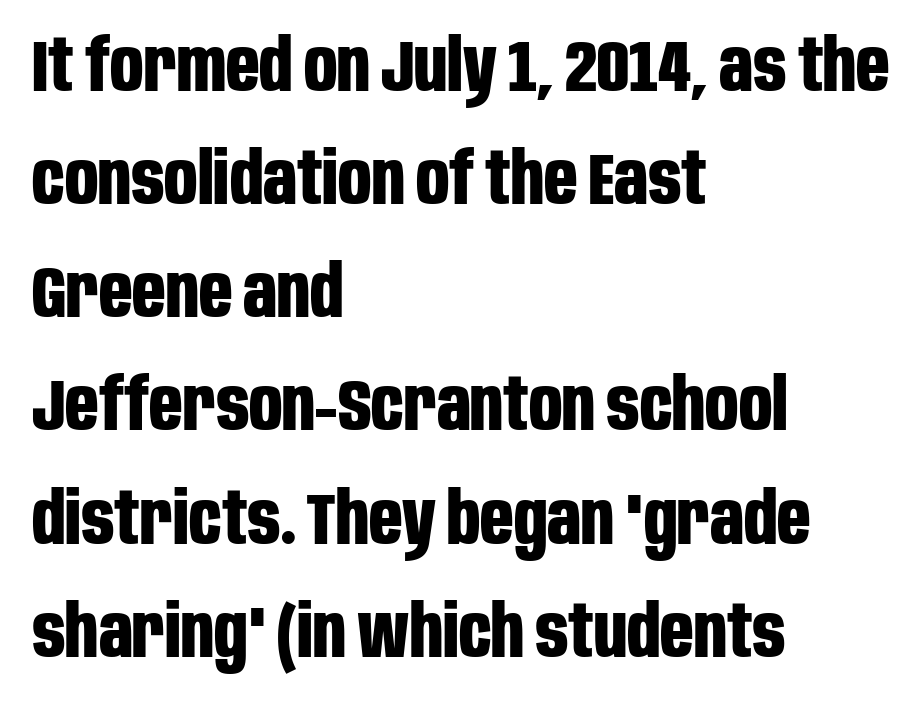
Q: Is the text bold? A: Yes.
Q: Is the text italic (slanted)? A: No, it is upright.
Q: Is the typeface a serif or a sans-serif typeface? A: Sans-serif.
Q: Is the text underlined? A: No.
Q: How is the paragraph aligned? A: Left-aligned.
Q: Is the spacing between letters normal or unusually wide? A: Normal.
Q: Is the spacing between lines tight, normal or loose? A: Normal.
Q: Width (condensed, normal, or wide)? A: Condensed.
Q: Stroke contrast? A: Low.
Q: x-height? A: Large.
Q: Monospaced? A: No.
